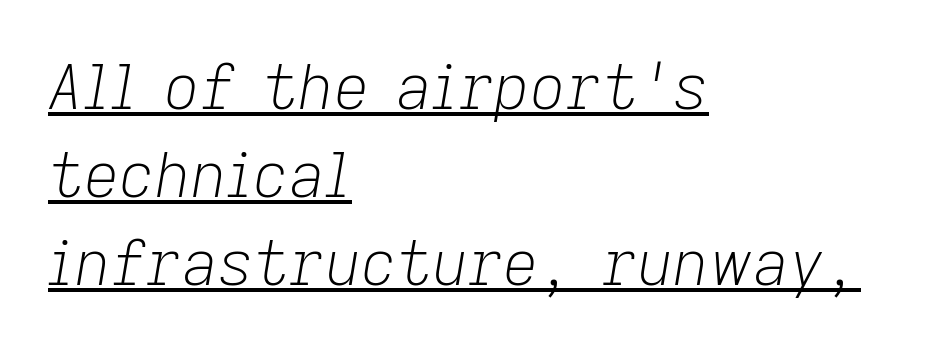
{"italic": "yes", "lean": "right", "slant_degrees": 9, "bold": "no", "weight": "light", "width": "normal", "stroke_contrast": "low", "x_height": "medium", "monospaced": "no", "underline": "yes", "align": "left", "line_spacing": "normal", "line_spacing_ratio": 1.42, "letter_spacing": "normal", "letter_spacing_em": 0.0, "glyph_px": 62}
